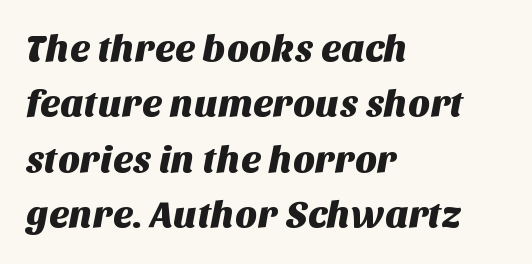
How are the letters spaced? Ordinarily, with no added tracking. The letters advance in unequal steps, a hallmark of proportional type. Are there feet on the stems? There aren't — it's a sans. A normal amount of white space separates one row of letters from the next. The compositor pushed each line to the left boundary. The strip under each line holds only bare page.
